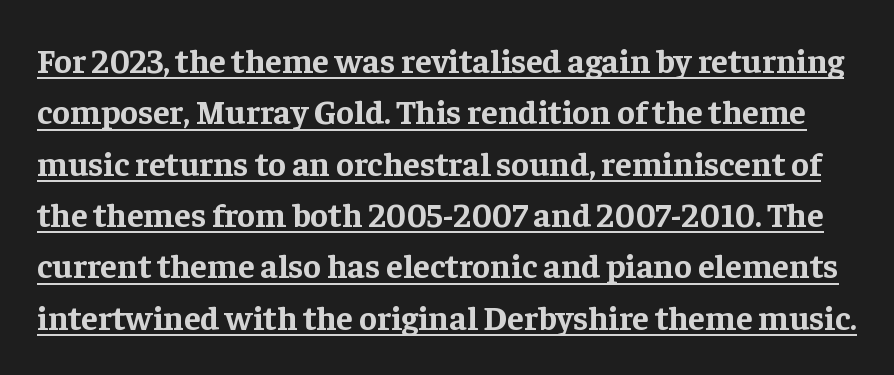
The image shows 34 px bold serif type, upright; set normal line spacing (1.51x), normal letter spacing, underlined; low stroke contrast and a medium x-height.
